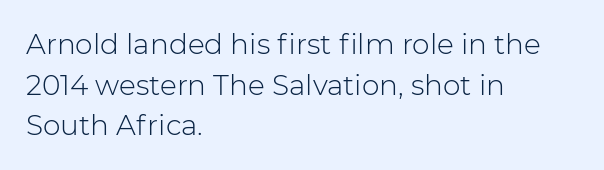
{"serif": "no", "italic": "no", "bold": "no", "weight": "light", "width": "normal", "stroke_contrast": "low", "x_height": "medium", "monospaced": "no", "underline": "no", "align": "left", "line_spacing": "normal", "line_spacing_ratio": 1.45, "letter_spacing": "normal", "letter_spacing_em": 0.0, "glyph_px": 28}
